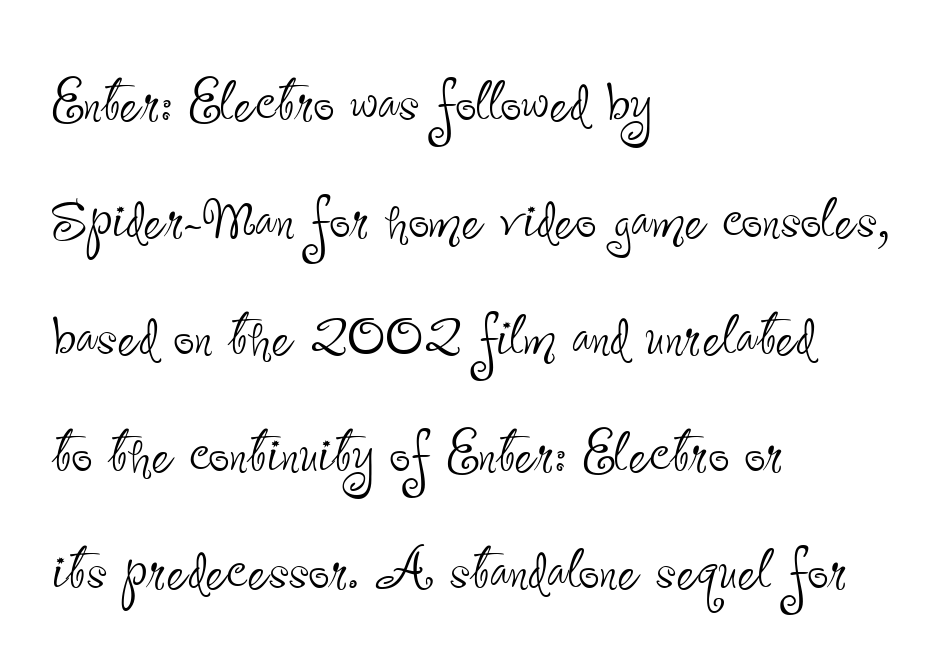
The image shows 74 px thin, condensed sans-serif type; set left-aligned, normal line spacing (1.58x), normal letter spacing, not underlined; low stroke contrast and a small x-height.
